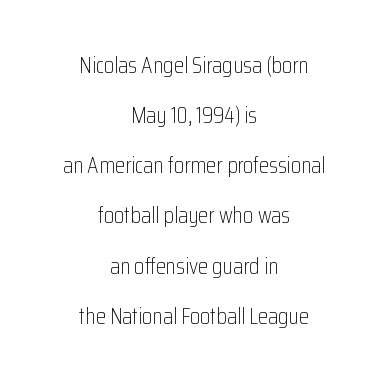
{"italic": "no", "bold": "no", "underline": "no", "align": "center", "line_spacing": "loose", "line_spacing_ratio": 2.18, "letter_spacing": "normal", "letter_spacing_em": 0.0, "glyph_px": 23}
